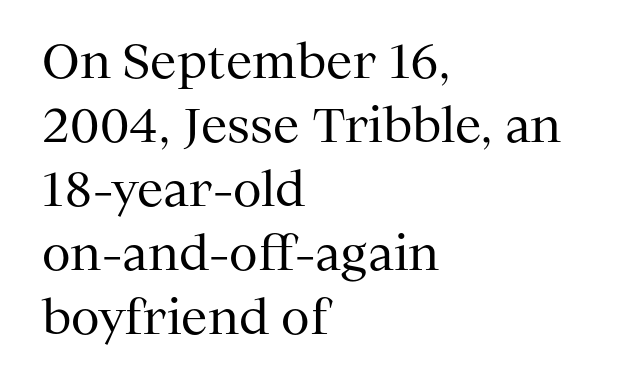
The image shows 47 px regular-weight serif type, upright; set left-aligned, normal line spacing (1.36x), normal letter spacing, not underlined; medium stroke contrast and a medium x-height.
